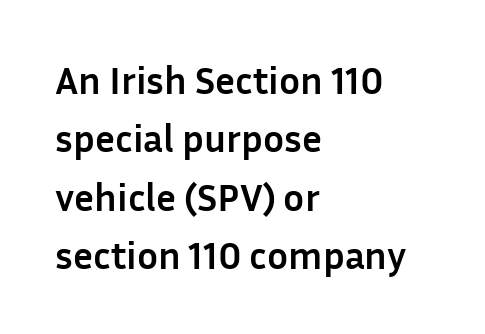
Q: Is the text bold? A: Yes.
Q: Is the text italic (slanted)? A: No, it is upright.
Q: Is the typeface a serif or a sans-serif typeface? A: Sans-serif.
Q: Is the text underlined? A: No.
Q: How is the paragraph aligned? A: Left-aligned.
Q: Is the spacing between letters normal or unusually wide? A: Normal.
Q: Is the spacing between lines tight, normal or loose? A: Normal.
Q: Width (condensed, normal, or wide)? A: Normal.
Q: Stroke contrast? A: Low.
Q: x-height? A: Medium.
Q: Monospaced? A: No.
